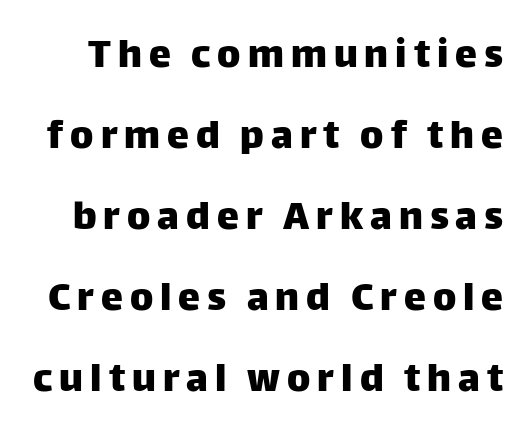
The image shows 44 px sans-serif type, upright; set line spacing 1.84x, not underlined; low stroke contrast and a large x-height.
